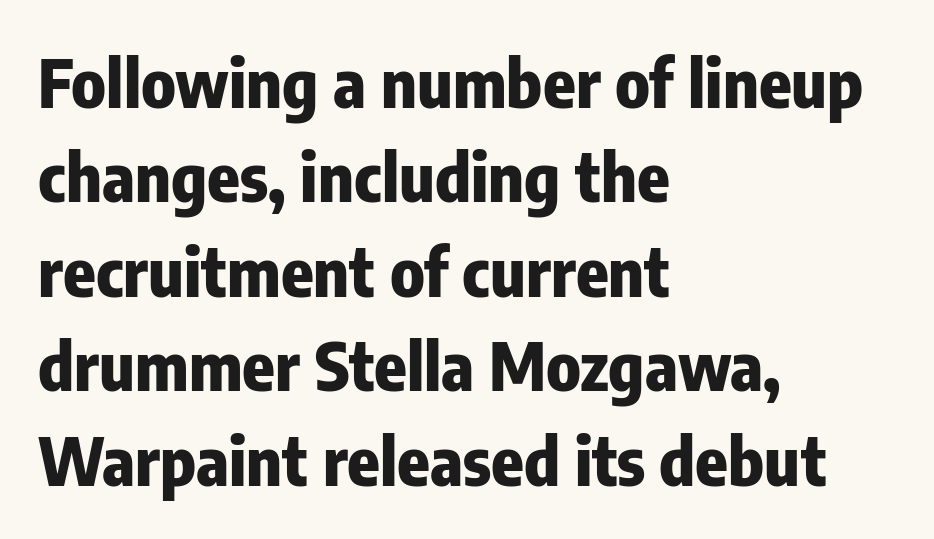
The image shows 67 px heavy, condensed sans-serif type, upright; set left-aligned, normal line spacing (1.41x), normal letter spacing, not underlined; low stroke contrast and a medium x-height.
